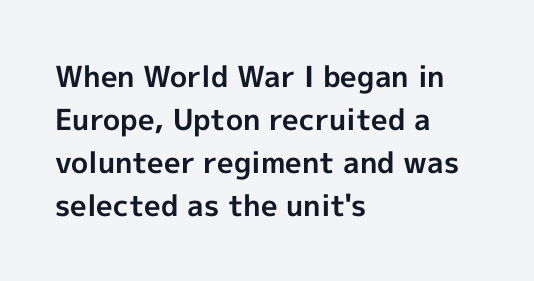
Q: Is the text bold? A: Yes.
Q: Is the text italic (slanted)? A: No, it is upright.
Q: Is the typeface a serif or a sans-serif typeface? A: Sans-serif.
Q: Is the text underlined? A: No.
Q: How is the paragraph aligned? A: Left-aligned.
Q: Is the spacing between letters normal or unusually wide? A: Normal.
Q: Is the spacing between lines tight, normal or loose? A: Normal.
Q: Width (condensed, normal, or wide)? A: Normal.
Q: x-height? A: Medium.
Q: Monospaced? A: No.
